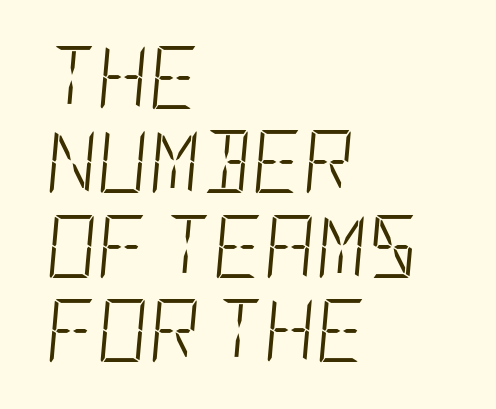
{"italic": "yes", "lean": "right", "slant_degrees": 5, "bold": "no", "weight": "light", "width": "condensed", "stroke_contrast": "low", "x_height": "large", "underline": "no", "align": "left", "line_spacing": "normal", "line_spacing_ratio": 1.34, "letter_spacing": "normal", "letter_spacing_em": 0.0, "glyph_px": 63}
